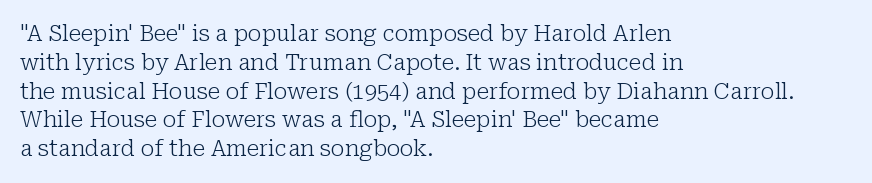
No extra ink here — the face is not bold. The ragged edge is on the right, which tells us the setting is flush left. Decoration check: the copy has no underline. Between one letter and the next there's only the usual sliver of space. No italicization has been applied; the sample stays upright. Successive baselines arrive at the customary interval.
